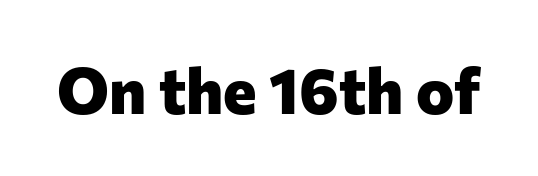
The image shows 64 px heavy sans-serif type, upright; set normal letter spacing, not underlined; low stroke contrast and a medium x-height.
